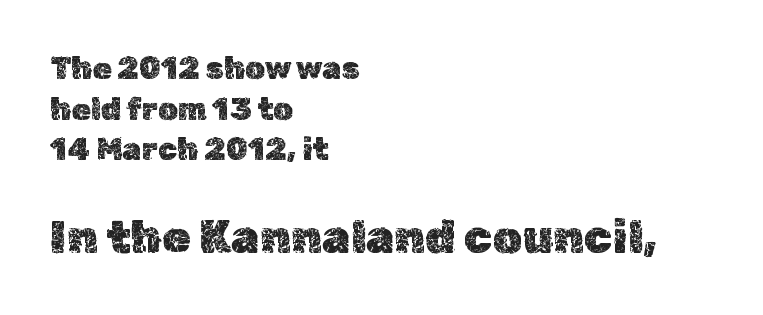
Q: Is the text italic (slanted)? A: No, it is upright.
Q: Is the text underlined? A: No.
Q: How is the paragraph aligned? A: Left-aligned.
Q: Is the spacing between letters normal or unusually wide? A: Normal.
Q: Is the spacing between lines tight, normal or loose? A: Normal.
Q: Which block of text is set in a larger size, the first (top) or the second (bottom)? A: The second (bottom) one.
Q: Width (condensed, normal, or wide)? A: Normal.
Q: x-height? A: Medium.
Q: Monospaced? A: No.
